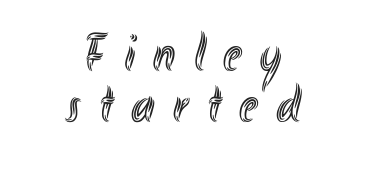
Q: Is the text italic (slanted)? A: Yes.
Q: Is the text underlined? A: No.
Q: How is the paragraph aligned? A: Centered.
Q: Is the spacing between letters normal or unusually wide? A: Unusually wide.
Q: Is the spacing between lines tight, normal or loose? A: Tight.
Q: Width (condensed, normal, or wide)? A: Condensed.
Q: x-height? A: Small.
Q: Monospaced? A: No.
